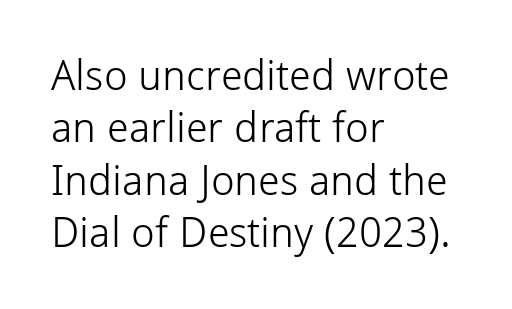
Q: Is the text bold? A: No.
Q: Is the text italic (slanted)? A: No, it is upright.
Q: Is the typeface a serif or a sans-serif typeface? A: Sans-serif.
Q: Is the text underlined? A: No.
Q: How is the paragraph aligned? A: Left-aligned.
Q: Is the spacing between letters normal or unusually wide? A: Normal.
Q: Is the spacing between lines tight, normal or loose? A: Normal.
Q: Width (condensed, normal, or wide)? A: Normal.
Q: Stroke contrast? A: Low.
Q: x-height? A: Medium.
Q: Monospaced? A: No.
